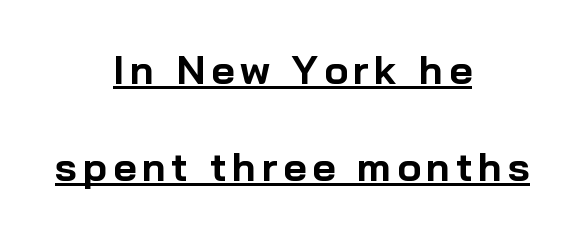
I'd call this a sans setting — the letters go barefoot. The specimen includes a rule beneath the text block's lines. Where is the straight margin? There isn't one; the lines are centered. If you drew a line through each stem, it would be perfectly vertical. Plenty of ink on the page — the face is bold. This sample trades compactness for vertical openness between lines.
